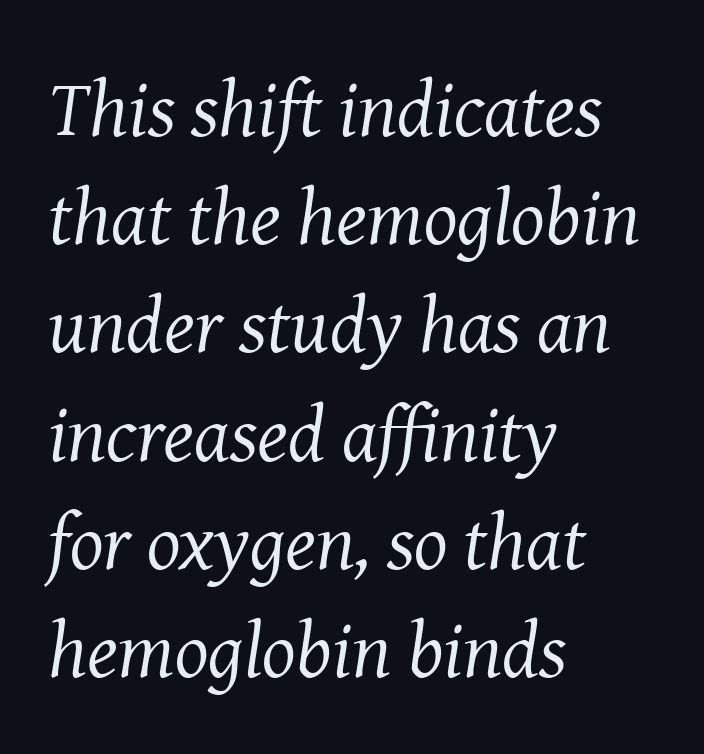
The typesetter chose a ragged-right arrangement here. Anything drawn beneath the words? Only blank space. These lines are rendered in a variable-pitch font. Weight: regular or lighter. The lines sit at an ordinary, default distance from one another.
